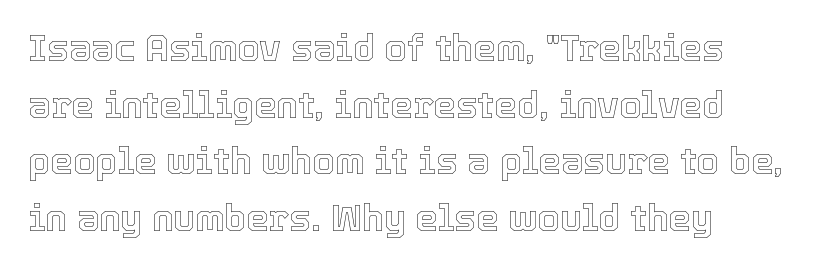
Q: Is the text italic (slanted)? A: No, it is upright.
Q: Is the text underlined? A: No.
Q: How is the paragraph aligned? A: Left-aligned.
Q: Is the spacing between letters normal or unusually wide? A: Normal.
Q: Is the spacing between lines tight, normal or loose? A: Normal.
Q: Width (condensed, normal, or wide)? A: Normal.
Q: x-height? A: Medium.
Q: Monospaced? A: No.
